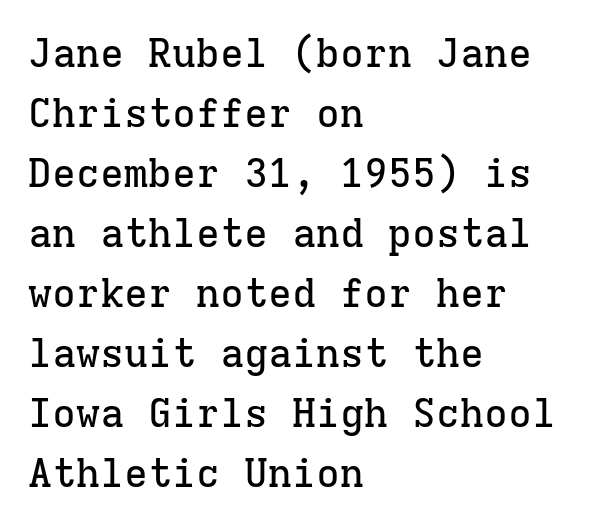
{"serif": "yes", "italic": "no", "width": "normal", "stroke_contrast": "low", "x_height": "medium", "monospaced": "yes", "underline": "no", "align": "left", "line_spacing": "normal", "line_spacing_ratio": 1.5, "letter_spacing": "normal", "letter_spacing_em": 0.0, "glyph_px": 40}
